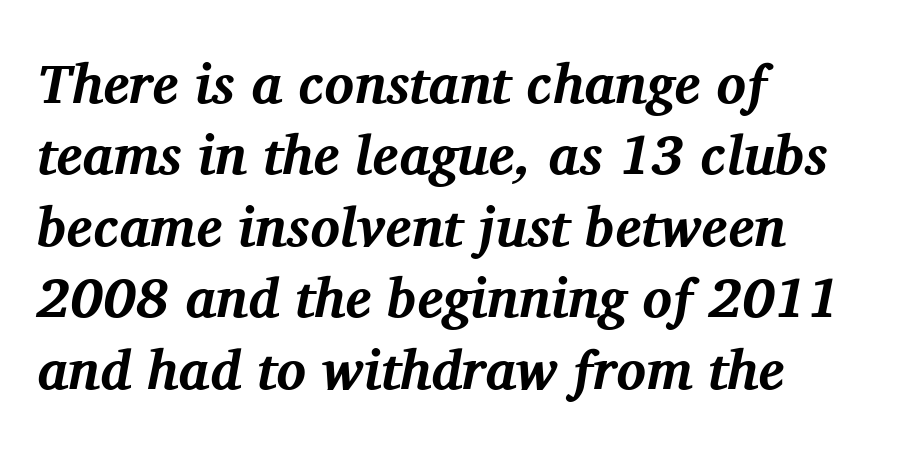
Q: Is the text bold? A: Yes.
Q: Is the text italic (slanted)? A: Yes, it leans right by about 11 degrees.
Q: Is the typeface a serif or a sans-serif typeface? A: Serif.
Q: Is the text underlined? A: No.
Q: How is the paragraph aligned? A: Left-aligned.
Q: Is the spacing between letters normal or unusually wide? A: Normal.
Q: Is the spacing between lines tight, normal or loose? A: Normal.
Q: Width (condensed, normal, or wide)? A: Normal.
Q: Stroke contrast? A: Medium.
Q: x-height? A: Medium.
Q: Monospaced? A: No.
